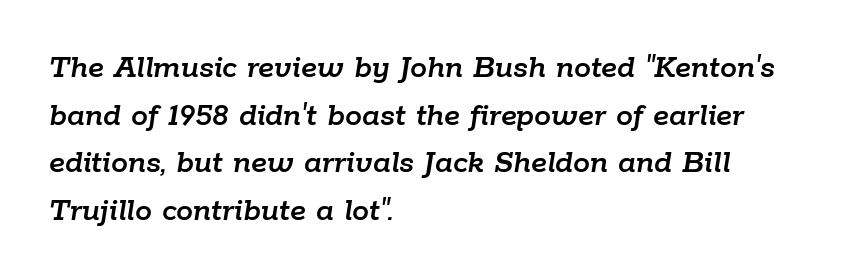
Q: Is the text italic (slanted)? A: Yes, it leans right by about 9 degrees.
Q: Is the text underlined? A: No.
Q: How is the paragraph aligned? A: Left-aligned.
Q: Is the spacing between letters normal or unusually wide? A: Normal.
Q: Is the spacing between lines tight, normal or loose? A: Normal.
Q: Width (condensed, normal, or wide)? A: Normal.
Q: Stroke contrast? A: Low.
Q: x-height? A: Medium.
Q: Monospaced? A: No.
